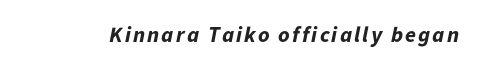
The image shows 22 px bold type, italic (leaning right); set not underlined.
